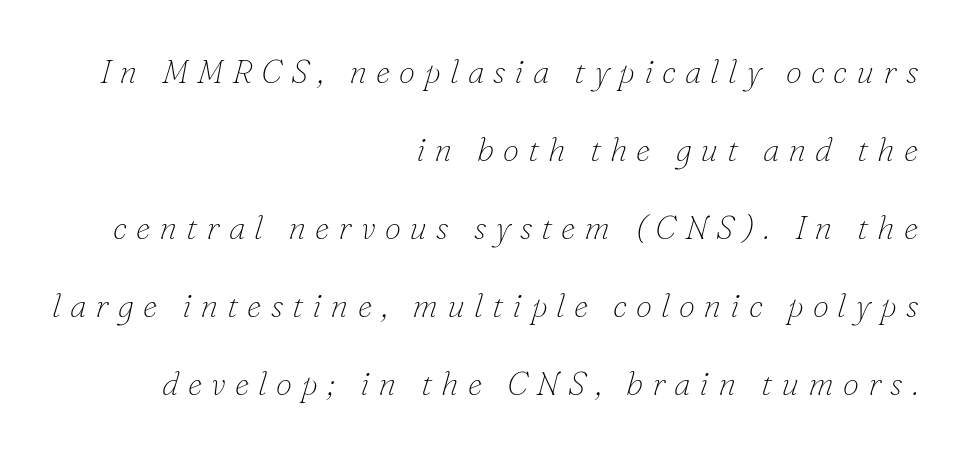
Q: Is the text bold? A: No.
Q: Is the text italic (slanted)? A: Yes, it leans right by about 16 degrees.
Q: Is the typeface a serif or a sans-serif typeface? A: Serif.
Q: Is the text underlined? A: No.
Q: How is the paragraph aligned? A: Right-aligned.
Q: Is the spacing between letters normal or unusually wide? A: Unusually wide.
Q: Is the spacing between lines tight, normal or loose? A: Loose.
Q: Width (condensed, normal, or wide)? A: Normal.
Q: Stroke contrast? A: Low.
Q: x-height? A: Small.
Q: Monospaced? A: No.
